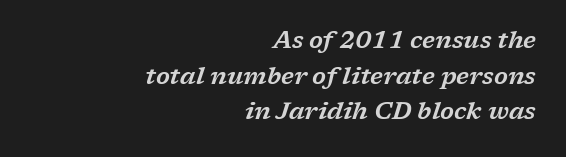
Is the type slanted? Yes — the strokes lean at a clear angle. These lines stack with their right ends in a neat column. The string is rendered with underlining switched off. The leading is moderate, giving the passage an even texture.
